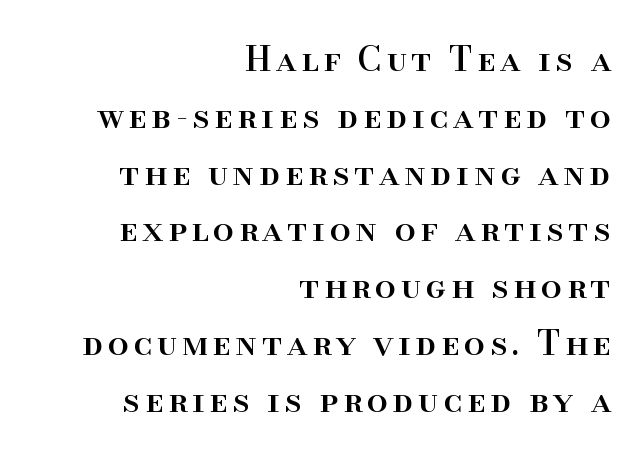
The image shows 34 px serif type, upright; set right-aligned, normal line spacing (1.67x), not underlined; high stroke contrast and a small x-height.
